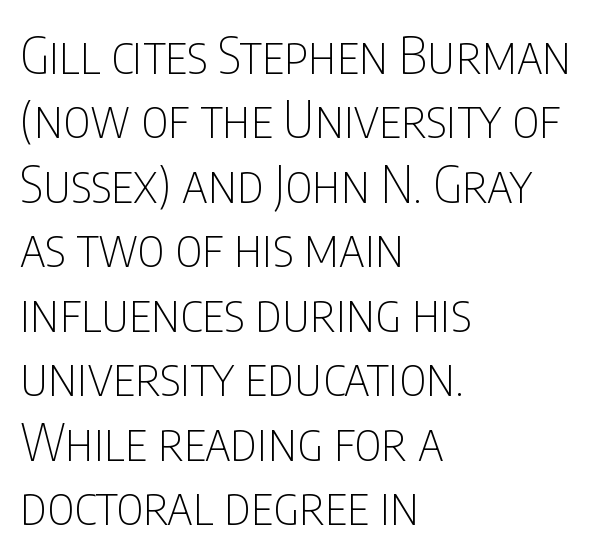
Stroke thickness stays within the range of a standard reading face or lighter. Rendered with straight, roman letterforms. Here the designer chose a conventional face with non-uniform glyph widths. Look at the bottom of the vertical strokes: they stop flat, with no serifs.
